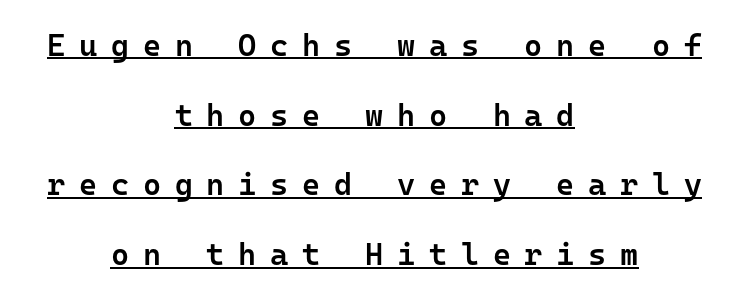
{"serif": "no", "italic": "no", "bold": "semi", "weight": "semibold", "width": "normal", "stroke_contrast": "low", "x_height": "medium", "monospaced": "yes", "underline": "yes", "align": "center", "line_spacing": "loose", "line_spacing_ratio": 2.25, "letter_spacing": "wide", "letter_spacing_em": 0.44, "glyph_px": 31}
